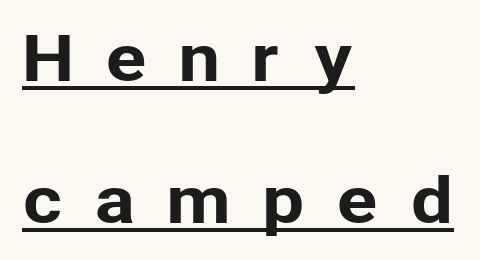
{"serif": "no", "italic": "no", "width": "normal", "stroke_contrast": "low", "x_height": "medium", "monospaced": "no", "underline": "yes", "align": "left", "line_spacing": "loose", "line_spacing_ratio": 2.29, "letter_spacing": "wide", "letter_spacing_em": 0.49, "glyph_px": 62}
